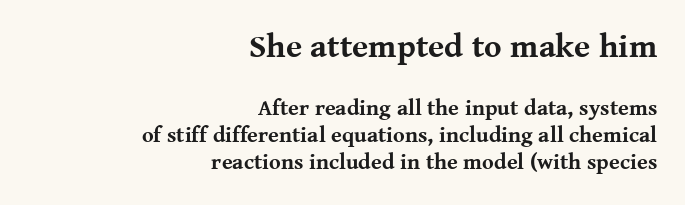
Q: Is the text bold? A: Yes.
Q: Is the text italic (slanted)? A: No, it is upright.
Q: Is the typeface a serif or a sans-serif typeface? A: Serif.
Q: Is the text underlined? A: No.
Q: How is the paragraph aligned? A: Right-aligned.
Q: Is the spacing between letters normal or unusually wide? A: Normal.
Q: Which block of text is set in a larger size, the first (top) or the second (bottom)? A: The first (top) one.
Q: Width (condensed, normal, or wide)? A: Normal.
Q: Stroke contrast? A: Medium.
Q: x-height? A: Medium.
Q: Monospaced? A: No.
